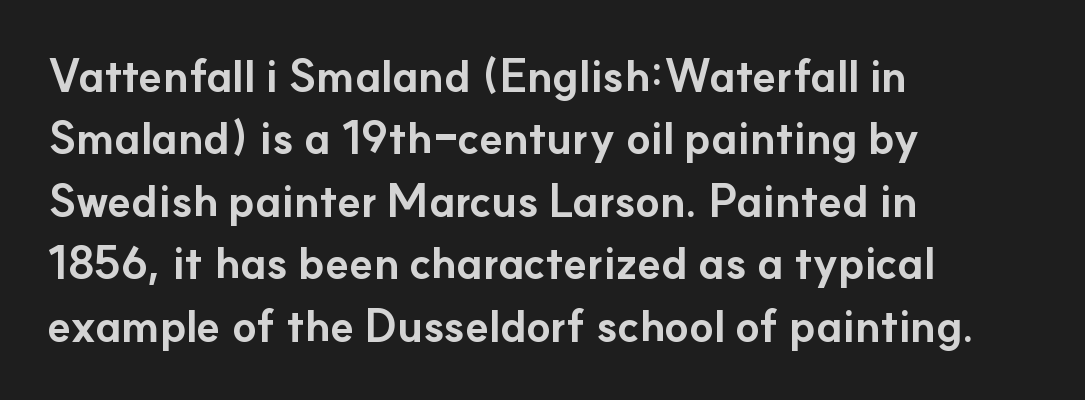
Q: Is the text bold? A: Yes.
Q: Is the text italic (slanted)? A: No, it is upright.
Q: Is the typeface a serif or a sans-serif typeface? A: Sans-serif.
Q: Is the text underlined? A: No.
Q: How is the paragraph aligned? A: Left-aligned.
Q: Is the spacing between letters normal or unusually wide? A: Normal.
Q: Is the spacing between lines tight, normal or loose? A: Normal.
Q: Width (condensed, normal, or wide)? A: Normal.
Q: Stroke contrast? A: Low.
Q: x-height? A: Small.
Q: Monospaced? A: No.
